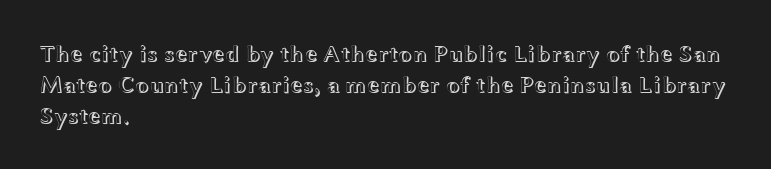
{"italic": "no", "underline": "no", "align": "left", "line_spacing": "normal", "line_spacing_ratio": 1.34, "letter_spacing": "normal", "letter_spacing_em": 0.0, "glyph_px": 23}
